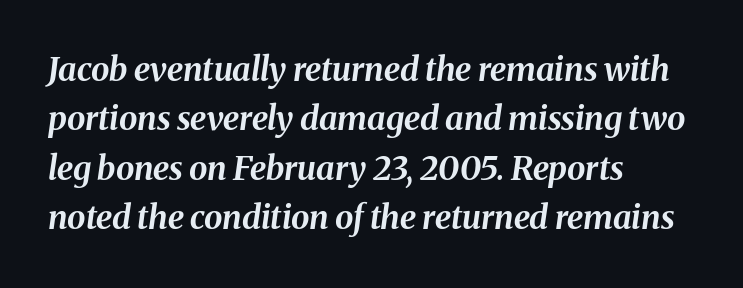
The face used here is proportionally spaced, like ordinary book or web type. A classic flush-left, rag-right setting is used for this passage. Has an underline been added? It has not. Nothing unusual about the tracking: characters are spaced as the font intends. Posture: slanted.
